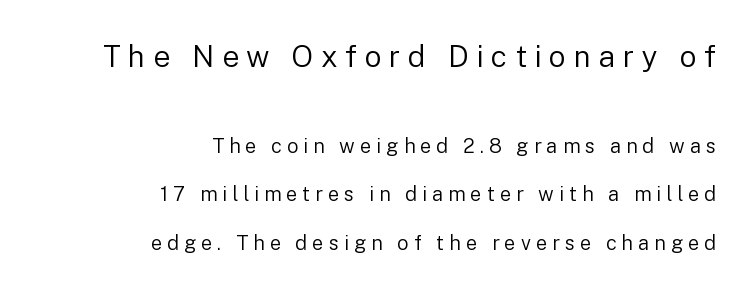
{"serif": "no", "italic": "no", "bold": "no", "weight": "regular", "width": "normal", "stroke_contrast": "low", "x_height": "medium", "monospaced": "no", "underline": "no", "align": "right", "line_spacing": "loose", "line_spacing_ratio": 2.41, "letter_spacing": "wide", "letter_spacing_em": 0.25, "larger_block": "first", "size_ratio": 1.5, "glyph_px": 30}
